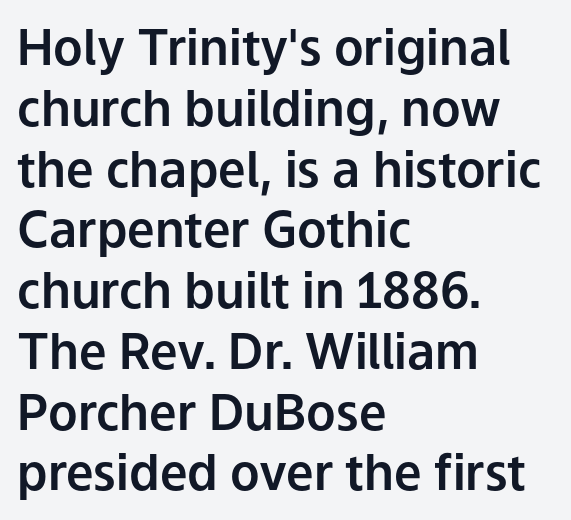
The rendering uses natural spacing where letterforms have individual widths. No extra tracking has been applied to these lines. The font's upright variant was chosen for this text. The face used here is a sans, in the tradition of grotesques and geometrics. Bare-footed words on every line.
